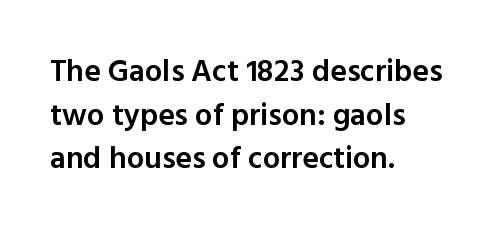
Line beginnings align vertically; line endings do not. Does the type have serifs? No, each stem ends abruptly. Italic: no, the glyphs are upright roman. This is moderately heavy type, rendered in semibold. Underlining? Definitely not there. Letter spacing: default.
